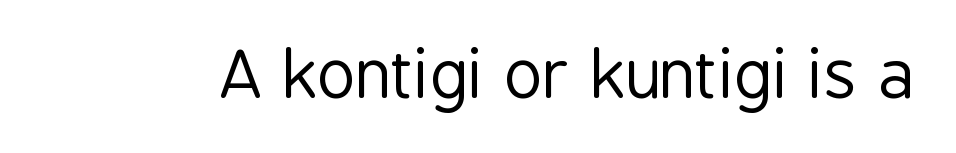
The image shows 66 px regular-weight, condensed sans-serif type, upright; set normal letter spacing, not underlined; low stroke contrast and a medium x-height.
